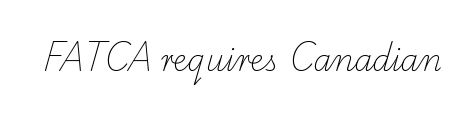
{"serif": "yes", "bold": "no", "weight": "light", "width": "normal", "stroke_contrast": "low", "x_height": "small", "monospaced": "no", "underline": "no", "letter_spacing": "normal", "letter_spacing_em": 0.0, "glyph_px": 29}
